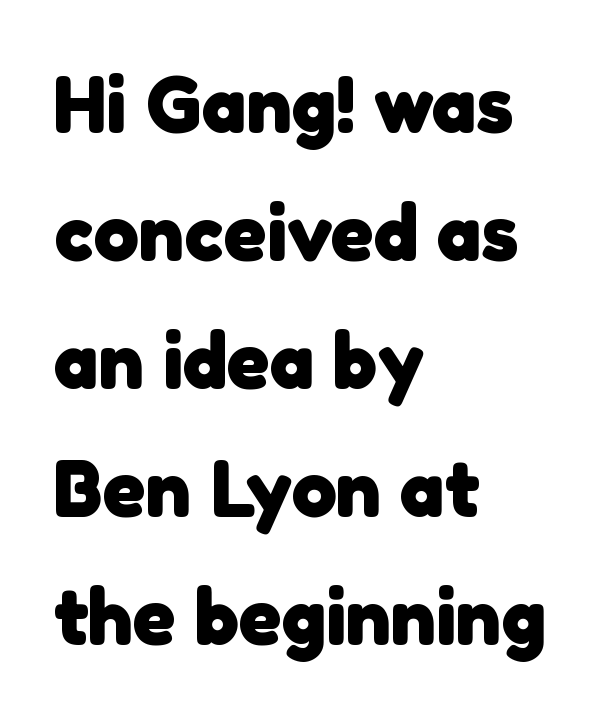
{"serif": "no", "bold": "yes", "weight": "heavy", "width": "normal", "stroke_contrast": "low", "x_height": "medium", "monospaced": "no", "underline": "no", "align": "left", "line_spacing": "normal", "line_spacing_ratio": 1.6, "letter_spacing": "normal", "letter_spacing_em": 0.0, "glyph_px": 80}
